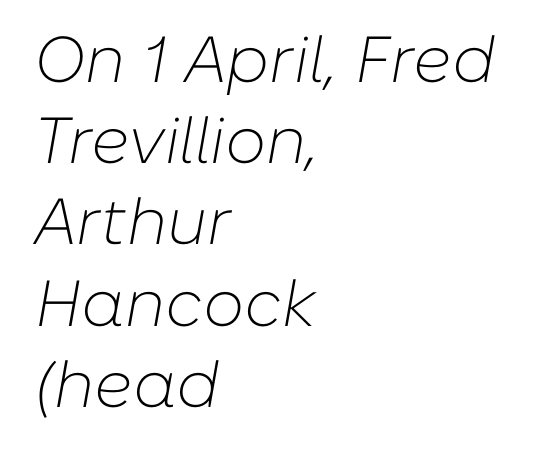
{"italic": "yes", "lean": "right", "slant_degrees": 10, "bold": "no", "weight": "light", "width": "normal", "stroke_contrast": "low", "x_height": "medium", "monospaced": "no", "underline": "no", "align": "left", "line_spacing": "normal", "line_spacing_ratio": 1.25, "letter_spacing": "normal", "letter_spacing_em": 0.0, "glyph_px": 65}
